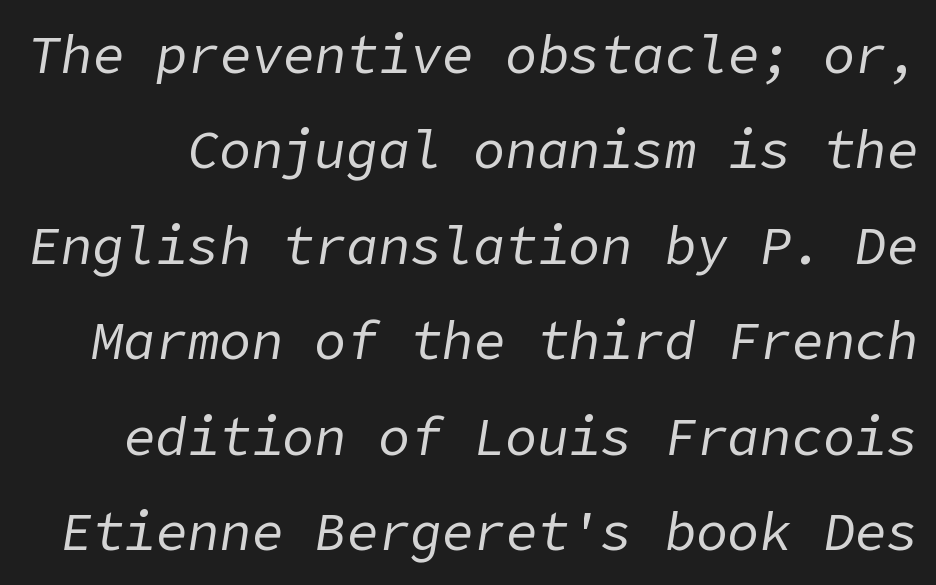
{"italic": "yes", "lean": "right", "slant_degrees": 9, "bold": "no", "weight": "regular", "width": "normal", "stroke_contrast": "low", "x_height": "medium", "underline": "no", "line_spacing_ratio": 1.8, "letter_spacing": "normal", "letter_spacing_em": 0.0, "glyph_px": 53}
